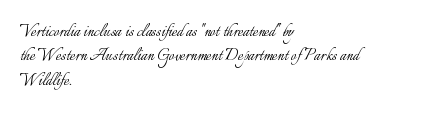
These lines keep a tight, regular rhythm from letter to letter. In CSS terms this would be text-align: left. Weight: in the light-to-regular range. Decoration check: the copy has no underline.
